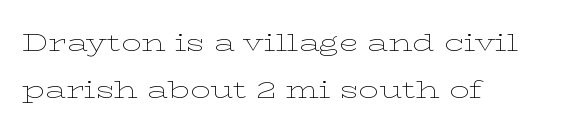
This rendering leaves character spacing at its baseline value. Upright lettering throughout. Anything drawn beneath the words? Only blank space. The lines in this sample share a left origin and differ only in where they stop. No heavy texture on the line: the type isn't bold.
